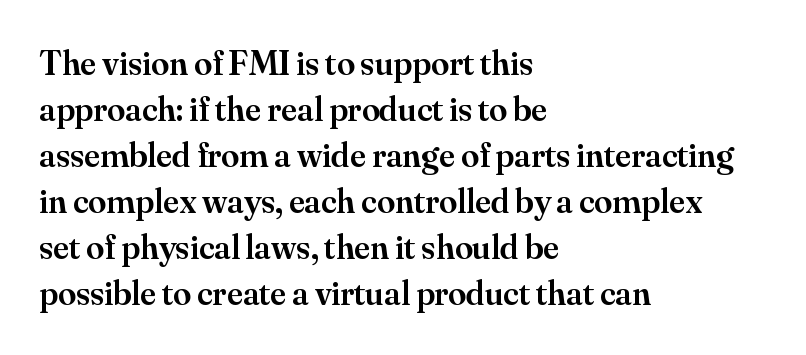
Upright lettering throughout. This sample uses a serif face. These lines are rendered in a variable-pitch font. Notice the strokes are somewhat thickened but not fully heavy: this is a semibold. Regular leading.
